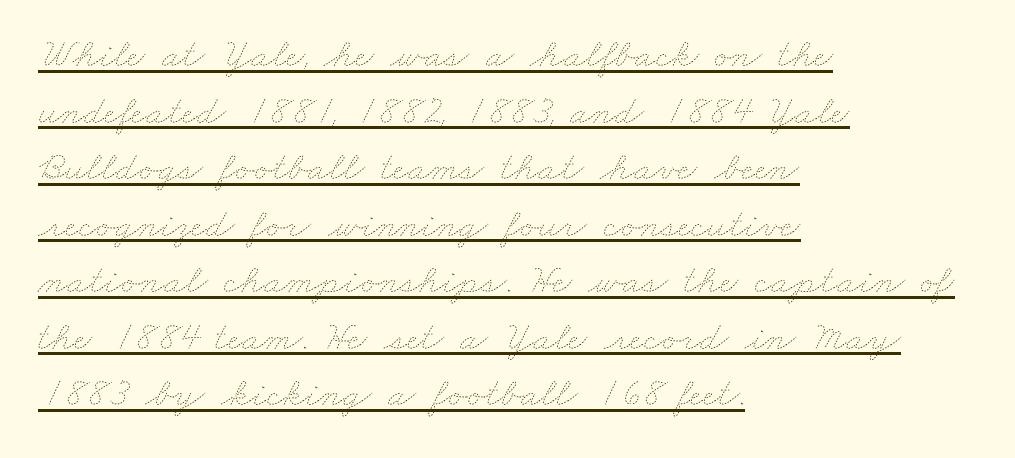
The image shows 41 px thin, wide type; set left-aligned, normal line spacing (1.38x), normal letter spacing, underlined; low stroke contrast and a small x-height.
